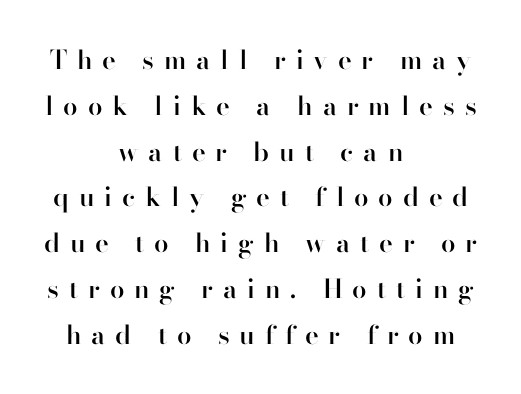
There is plenty of visible air inserted between adjacent glyphs. This sample is center-justified, so both line endings float freely. Heft: intermediate — a semibold. The typography opts for an upright posture over an oblique one. Each row of text sits above clean, open space.
